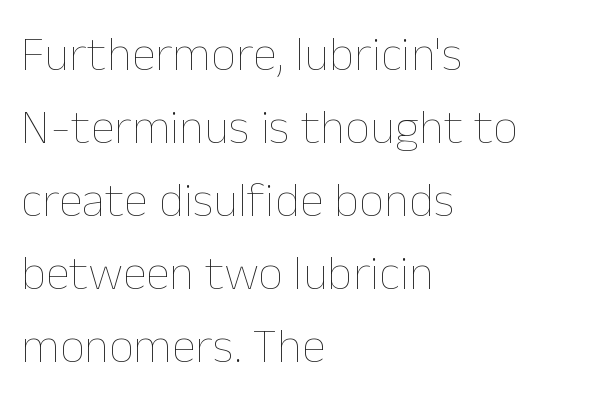
The image shows 49 px thin type, upright; set left-aligned, normal line spacing (1.49x), normal letter spacing, not underlined; low stroke contrast and a medium x-height.
